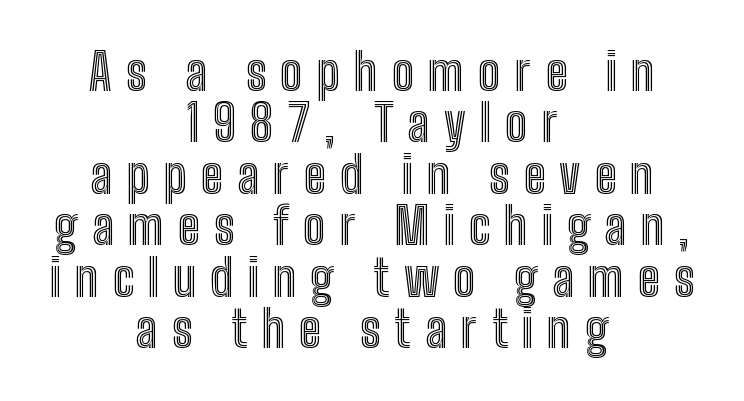
{"italic": "no", "width": "condensed", "x_height": "medium", "monospaced": "no", "underline": "no", "align": "center", "line_spacing": "tight", "line_spacing_ratio": 1.03, "letter_spacing": "wide", "letter_spacing_em": 0.28, "glyph_px": 50}
